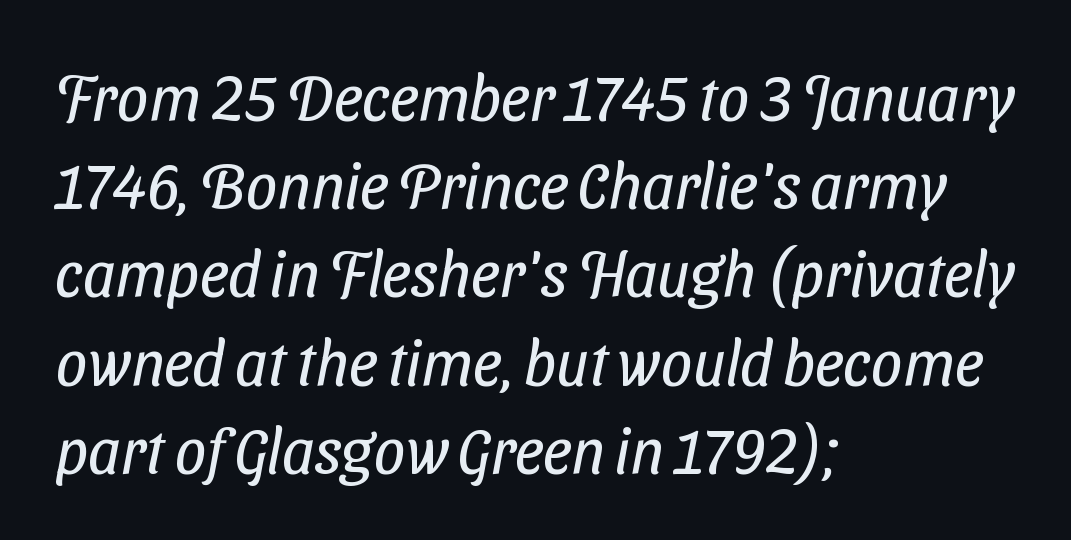
Do the characters align in a grid? No, the font is proportional. Underline: absent. Students, note that the glyphs here touch the page at normal intervals. Nothing heavy about these letters — not bold at all. These lines are composed in type without serifs.
